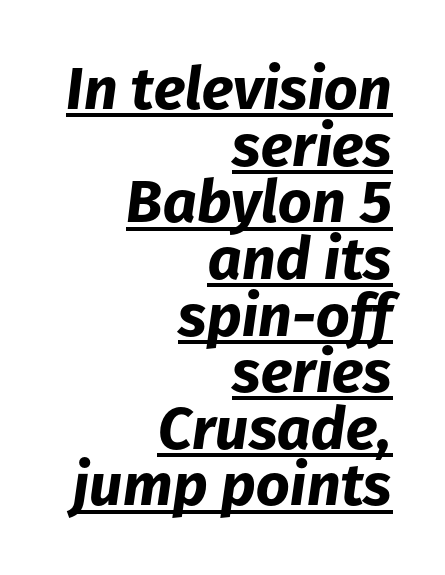
Do the characters align in a grid? No, the font is proportional. The horizontal fit of the characters is conventional and even. Stroke thickness is high; the sample reads as a true bold. A student would call this right alignment; a typographer would say flush right, rag left. This sample carries an underscore along the baseline area. Regarding leading, the lines here are crowded together.
